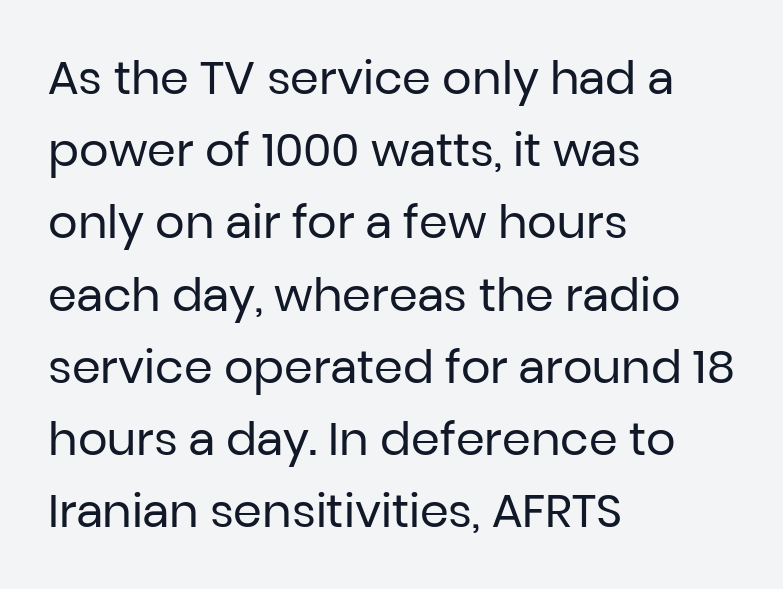
Inter-character spacing is left at the font's built-in metrics. Ordinary non-slanted type is in use. Stem width sits at or under what a default text font uses. The rendering uses a moderate line-height, typical for paragraphs.
